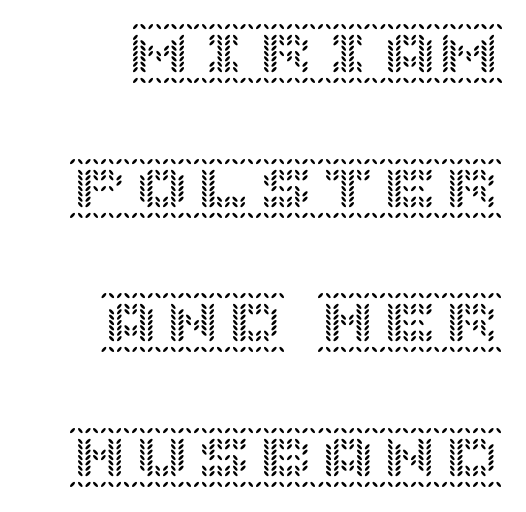
{"italic": "no", "width": "normal", "x_height": "large", "underline": "no", "align": "right", "line_spacing": "loose", "line_spacing_ratio": 2.17, "letter_spacing": "normal", "letter_spacing_em": 0.0, "glyph_px": 62}
